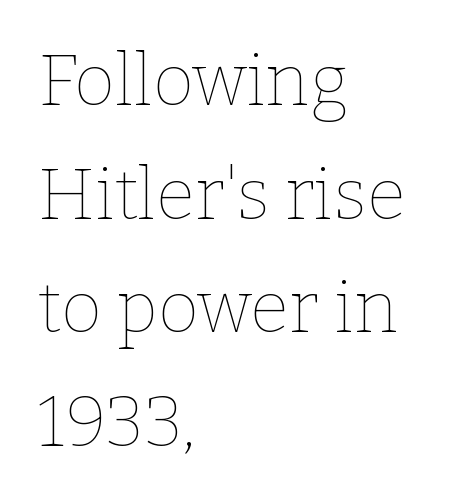
{"italic": "no", "bold": "no", "weight": "thin", "width": "normal", "stroke_contrast": "low", "x_height": "medium", "monospaced": "no", "underline": "no", "align": "left", "line_spacing": "normal", "line_spacing_ratio": 1.6, "letter_spacing": "normal", "letter_spacing_em": 0.0, "glyph_px": 71}
